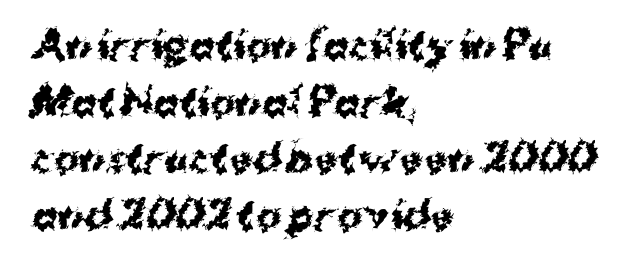
Q: Is the text bold? A: Yes.
Q: Is the text italic (slanted)? A: Yes.
Q: Is the typeface a serif or a sans-serif typeface? A: Sans-serif.
Q: Is the text underlined? A: No.
Q: How is the paragraph aligned? A: Left-aligned.
Q: Is the spacing between letters normal or unusually wide? A: Normal.
Q: Is the spacing between lines tight, normal or loose? A: Normal.
Q: Width (condensed, normal, or wide)? A: Normal.
Q: Stroke contrast? A: Medium.
Q: x-height? A: Medium.
Q: Monospaced? A: No.
